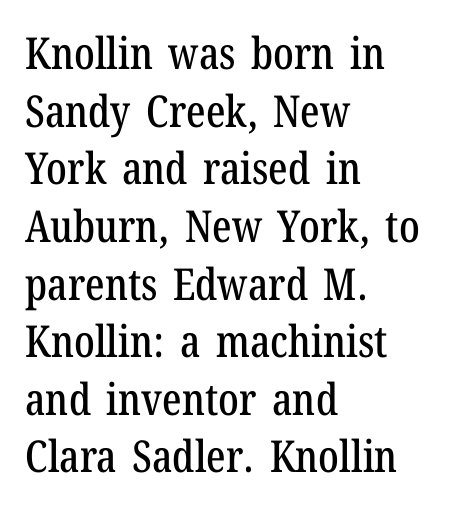
Q: Is the text italic (slanted)? A: No, it is upright.
Q: Is the typeface a serif or a sans-serif typeface? A: Serif.
Q: Is the text underlined? A: No.
Q: How is the paragraph aligned? A: Left-aligned.
Q: Is the spacing between letters normal or unusually wide? A: Normal.
Q: Is the spacing between lines tight, normal or loose? A: Normal.
Q: Width (condensed, normal, or wide)? A: Condensed.
Q: Stroke contrast? A: Low.
Q: x-height? A: Medium.
Q: Monospaced? A: No.
